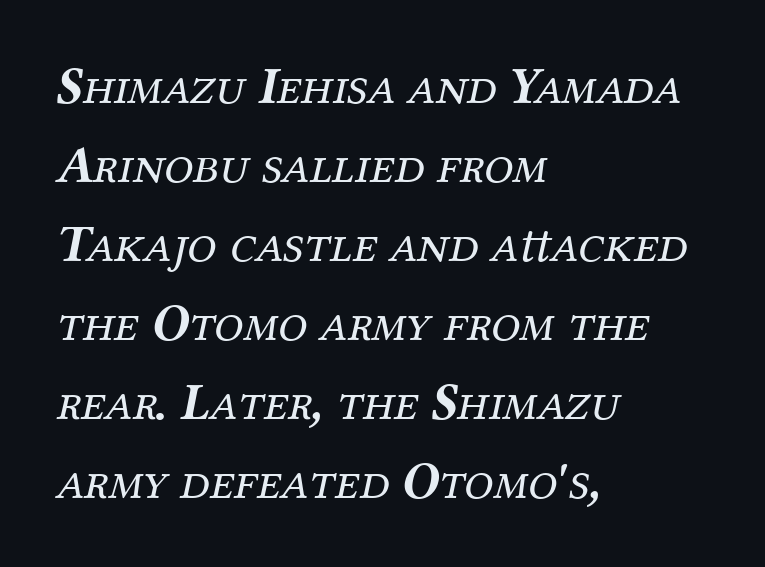
Each stroke keeps to a modest, everyday thickness or less. This rendering uses left alignment, leaving the right contour irregular. In terms of letterform style, serifs are clearly present. Does the lettering tilt? It does — this is italic. Type without underlining. Leading matches the norm, producing a regular column.
